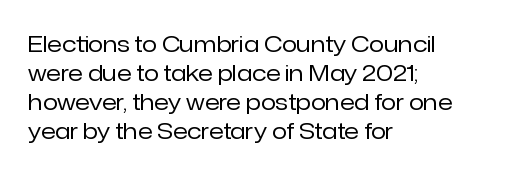
Tall strokes in this sample are plumb rather than angled. The passage shown has conventional tracking throughout. Every row of glyphs begins at an identical x-position on the left. A normal amount of white space separates one row of letters from the next. Type without underlining.
